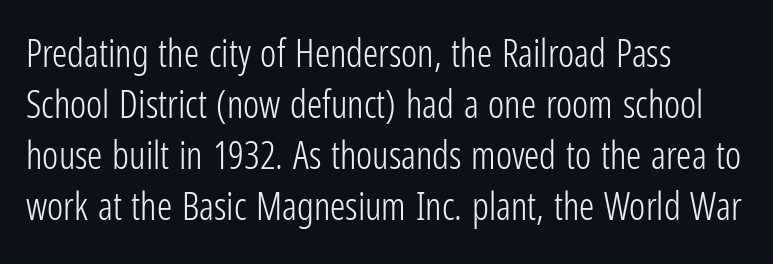
Q: Is the text bold? A: No.
Q: Is the text italic (slanted)? A: No, it is upright.
Q: Is the typeface a serif or a sans-serif typeface? A: Sans-serif.
Q: Is the text underlined? A: No.
Q: How is the paragraph aligned? A: Left-aligned.
Q: Is the spacing between letters normal or unusually wide? A: Normal.
Q: Is the spacing between lines tight, normal or loose? A: Normal.
Q: Width (condensed, normal, or wide)? A: Condensed.
Q: Stroke contrast? A: Low.
Q: x-height? A: Medium.
Q: Monospaced? A: No.
